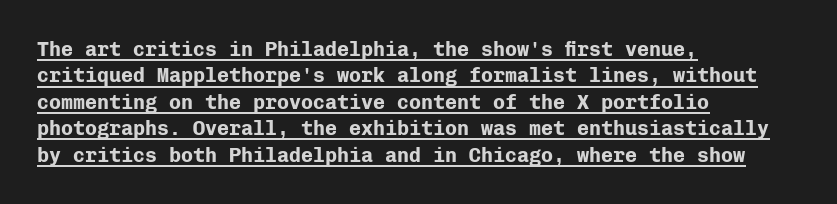
One-word summary of the alignment: left. Normally led — the rows are evenly, conventionally spaced. The glyphs are accompanied by a horizontal stroke just below them. You'd pick this weight for a headline — it's a proper bold. The rendering keeps characters at their native spacing. Tall strokes in this sample are plumb rather than angled.
